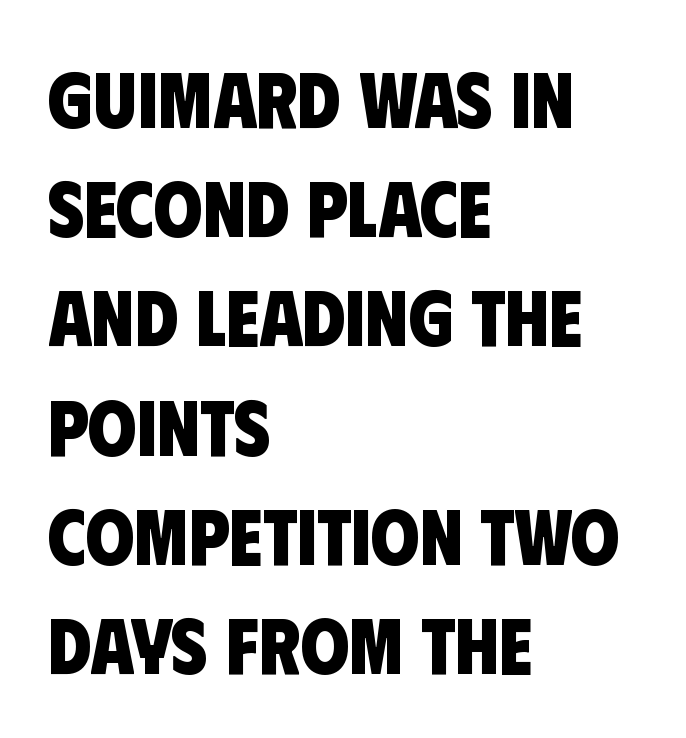
Q: Is the text bold? A: Yes.
Q: Is the typeface a serif or a sans-serif typeface? A: Sans-serif.
Q: Is the text underlined? A: No.
Q: How is the paragraph aligned? A: Left-aligned.
Q: Is the spacing between letters normal or unusually wide? A: Normal.
Q: Is the spacing between lines tight, normal or loose? A: Normal.
Q: Width (condensed, normal, or wide)? A: Condensed.
Q: Stroke contrast? A: Low.
Q: x-height? A: Large.
Q: Monospaced? A: No.
